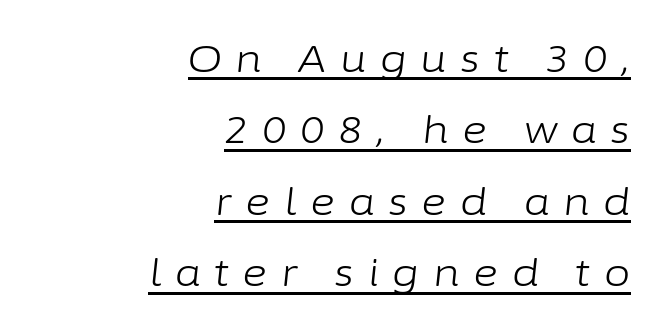
The text carries the slant typical of an italic or oblique font. This sample is right-justified, so line beginnings fall wherever the words allow. Think of a printed novel: that variable character pitch is what you see here. What decoration does the sample have? An underline.
